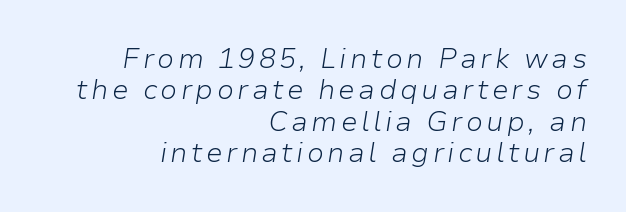
Proportional: the letters do not fall into vertical columns. Compared with ordinary roman type, these characters are visibly tilted. The specimen omits any rule beneath the text block's lines. A quiet, ordinary-to-light weight characterises the typeface.
